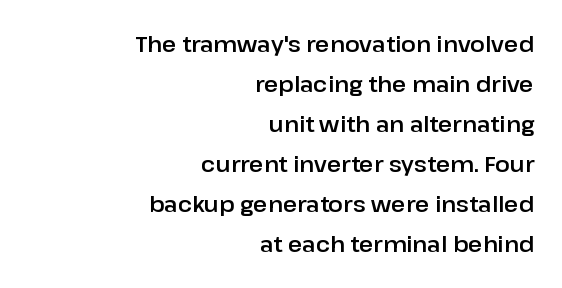
In terms of posture, this sample is upright. Typeset ragged left — the right edge is the straight one. Standard letterfit; no display-style spreading of the glyphs. Descenders hang freely into open space.
